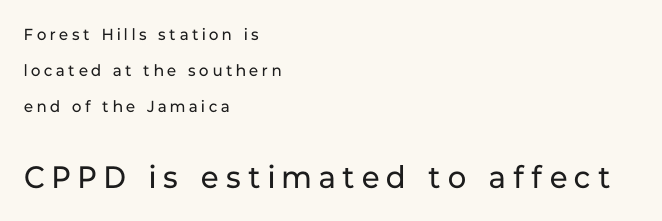
{"serif": "no", "italic": "no", "bold": "no", "weight": "regular", "width": "normal", "stroke_contrast": "low", "x_height": "medium", "monospaced": "no", "underline": "no", "align": "left", "line_spacing": "loose", "line_spacing_ratio": 2.26, "letter_spacing": "wide", "letter_spacing_em": 0.24, "larger_block": "second", "size_ratio": 1.94, "glyph_px": 31}
